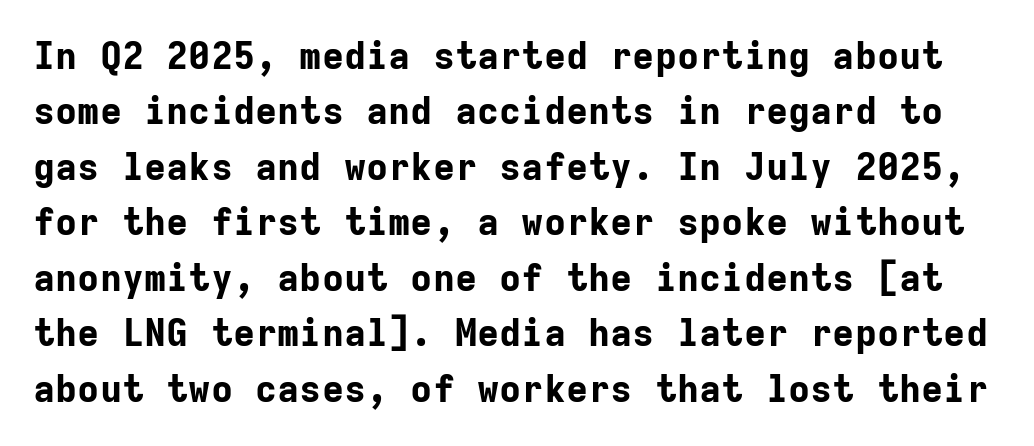
The image shows 37 px bold sans-serif type, upright, monospaced; set normal line spacing (1.5x), normal letter spacing, not underlined; low stroke contrast and a medium x-height.
